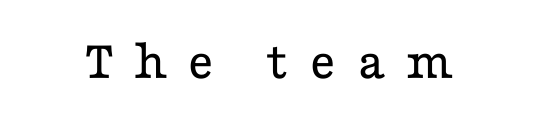
Q: Is the text bold? A: No.
Q: Is the text italic (slanted)? A: No, it is upright.
Q: Is the typeface a serif or a sans-serif typeface? A: Serif.
Q: Is the text underlined? A: No.
Q: Is the spacing between letters normal or unusually wide? A: Unusually wide.
Q: Width (condensed, normal, or wide)? A: Wide.
Q: Stroke contrast? A: Low.
Q: x-height? A: Medium.
Q: Monospaced? A: No.
